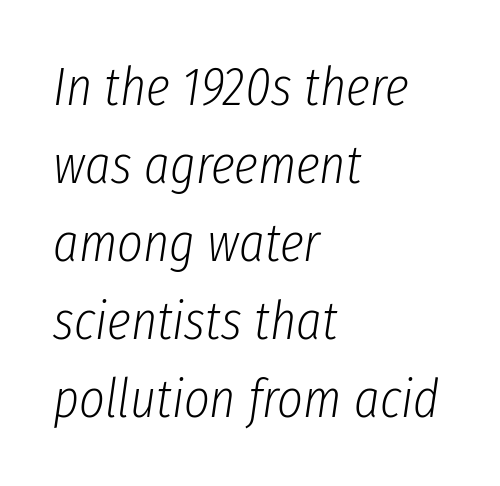
Q: Is the text bold? A: No.
Q: Is the text italic (slanted)? A: Yes, it leans right by about 8 degrees.
Q: Is the text underlined? A: No.
Q: How is the paragraph aligned? A: Left-aligned.
Q: Is the spacing between letters normal or unusually wide? A: Normal.
Q: Is the spacing between lines tight, normal or loose? A: Normal.
Q: Width (condensed, normal, or wide)? A: Condensed.
Q: Stroke contrast? A: Low.
Q: x-height? A: Medium.
Q: Monospaced? A: No.
